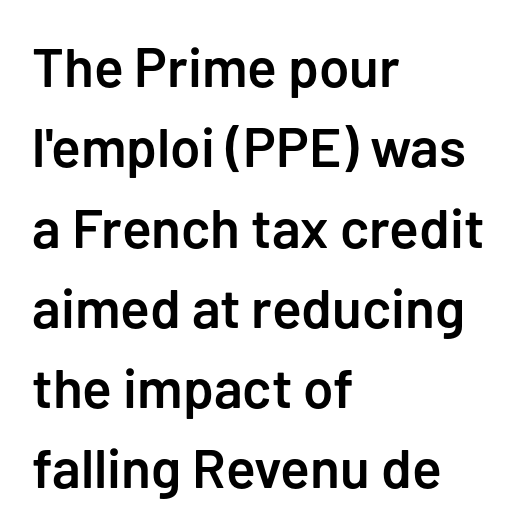
The lines in this sample share a left origin and differ only in where they stop. Descenders hang freely into open space. This sample uses an upright cut, with every glyph sitting square on the baseline. A fair bit of extra ink — the face is semibold, not bold. Serif or sans? Sans — the stroke terminals are bare. Do the characters align in a grid? No, the font is proportional.
